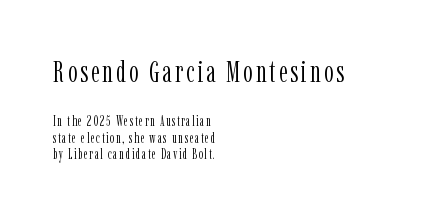
Q: Is the text bold? A: No.
Q: Is the text italic (slanted)? A: No, it is upright.
Q: Is the typeface a serif or a sans-serif typeface? A: Serif.
Q: Is the text underlined? A: No.
Q: How is the paragraph aligned? A: Left-aligned.
Q: Which block of text is set in a larger size, the first (top) or the second (bottom)? A: The first (top) one.
Q: Width (condensed, normal, or wide)? A: Condensed.
Q: Stroke contrast? A: Low.
Q: x-height? A: Medium.
Q: Monospaced? A: No.
